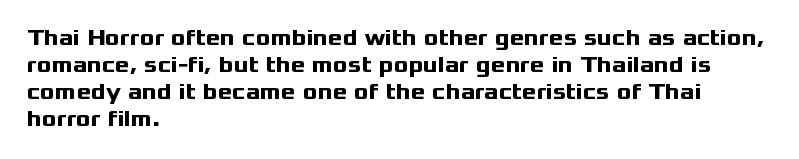
The image shows 22 px bold type, upright; set left-aligned, line spacing 1.23x, normal letter spacing, not underlined.
